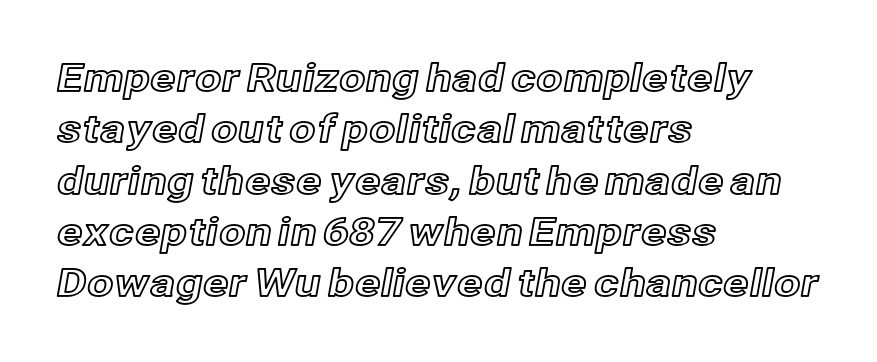
Q: Is the text italic (slanted)? A: Yes.
Q: Is the text underlined? A: No.
Q: How is the paragraph aligned? A: Left-aligned.
Q: Is the spacing between letters normal or unusually wide? A: Normal.
Q: Is the spacing between lines tight, normal or loose? A: Normal.
Q: Width (condensed, normal, or wide)? A: Normal.
Q: x-height? A: Medium.
Q: Monospaced? A: No.
